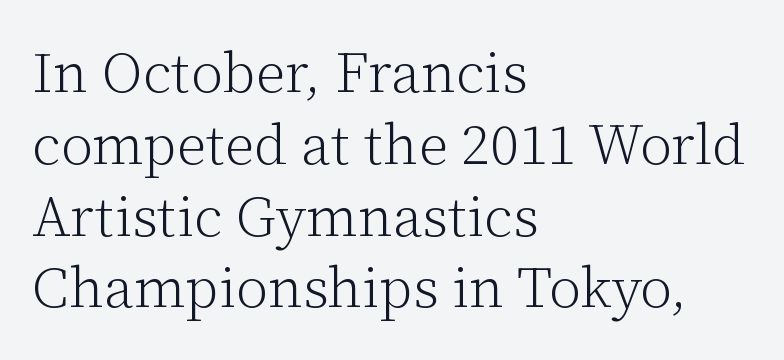
The image shows 57 px light serif type, upright; set left-aligned, normal line spacing (1.26x), normal letter spacing, not underlined; low stroke contrast and a medium x-height.
